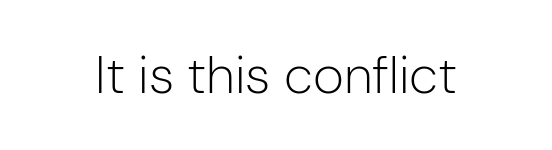
The image shows 53 px light sans-serif type, upright; set normal letter spacing, not underlined; low stroke contrast and a medium x-height.
